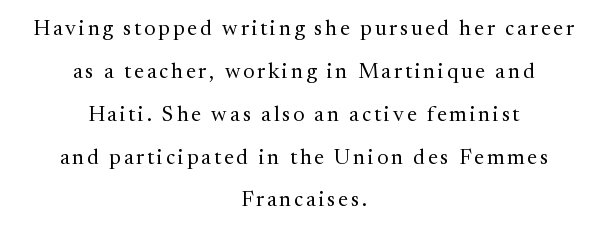
{"italic": "no", "bold": "no", "underline": "no", "align": "center", "line_spacing": "loose", "line_spacing_ratio": 2.04, "glyph_px": 21}
